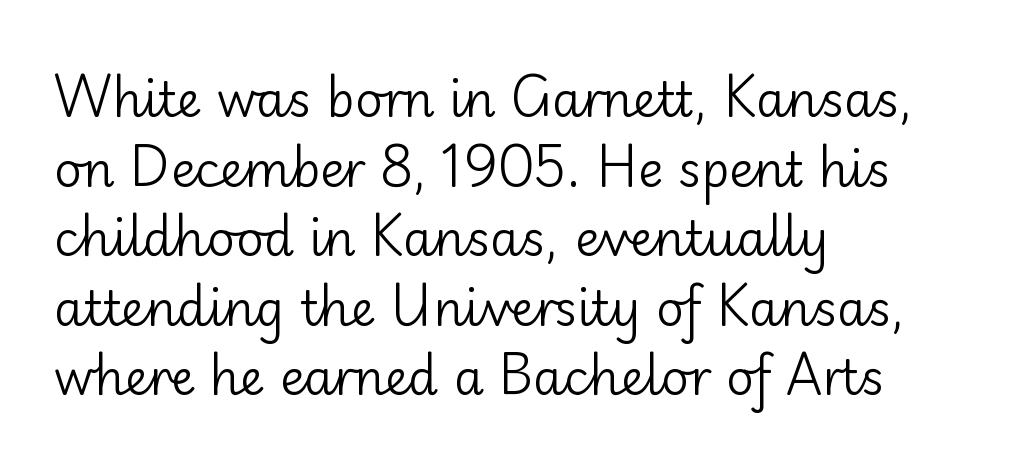
Q: Is the text bold? A: No.
Q: Is the text italic (slanted)? A: No, it is upright.
Q: Is the typeface a serif or a sans-serif typeface? A: Sans-serif.
Q: Is the text underlined? A: No.
Q: How is the paragraph aligned? A: Left-aligned.
Q: Is the spacing between letters normal or unusually wide? A: Normal.
Q: Is the spacing between lines tight, normal or loose? A: Normal.
Q: Width (condensed, normal, or wide)? A: Normal.
Q: Stroke contrast? A: Low.
Q: x-height? A: Small.
Q: Monospaced? A: No.
